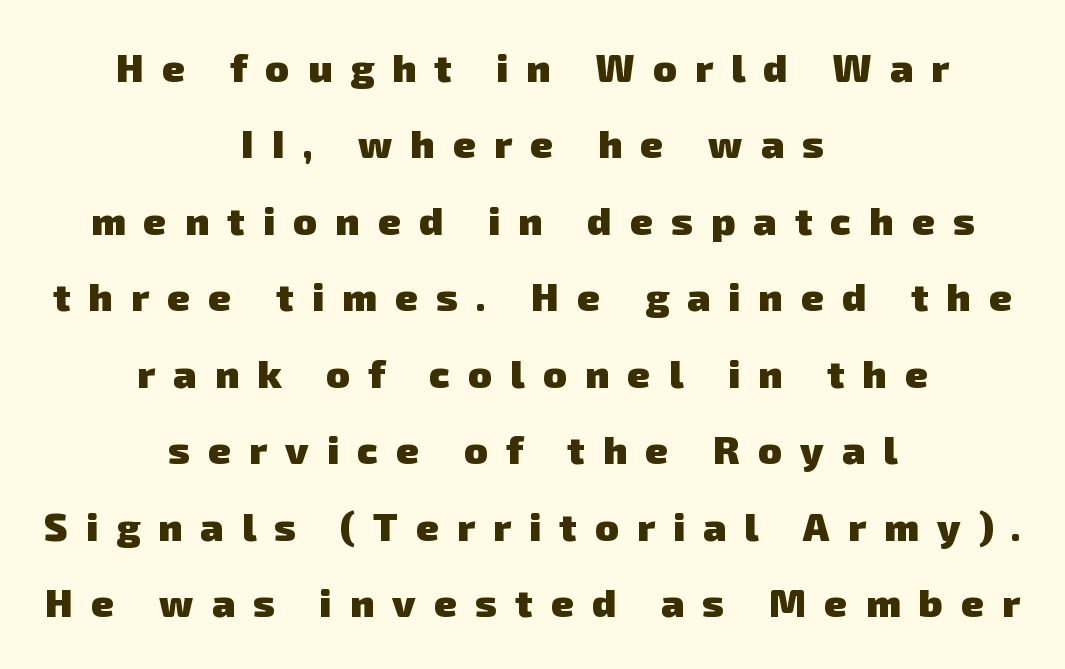
A clean baseline with only descenders dipping below it. The passage shown stacks its lines with a broad gap. These lines are rendered in a variable-pitch font. Look at the bottom of the vertical strokes: they stop flat, with no serifs.
